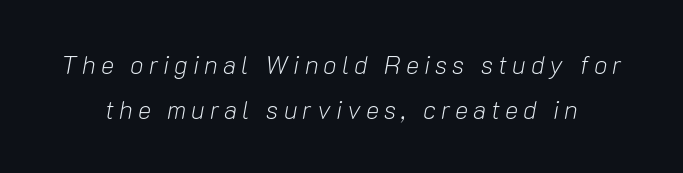
{"italic": "yes", "lean": "right", "slant_degrees": 10, "bold": "no", "underline": "no", "line_spacing_ratio": 1.8, "letter_spacing": "wide", "letter_spacing_em": 0.2, "glyph_px": 25}
